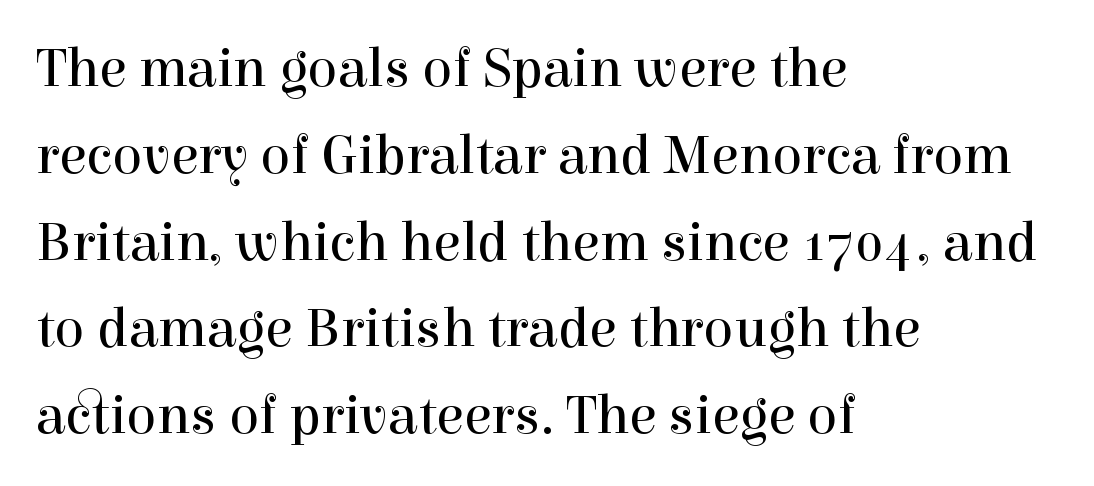
The image shows 56 px regular-weight serif type, upright; set left-aligned, normal line spacing (1.55x), normal letter spacing, not underlined; a medium x-height.
